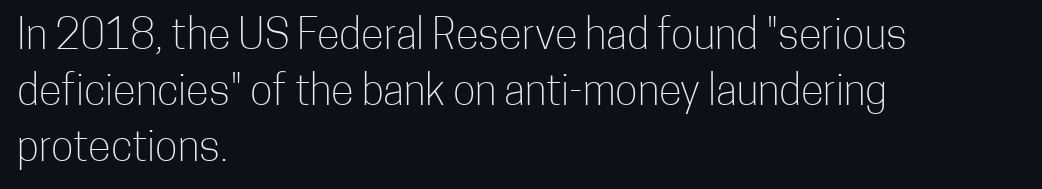
The image shows 42 px light, condensed sans-serif type, upright; set left-aligned, normal line spacing (1.33x), normal letter spacing, not underlined; low stroke contrast and a medium x-height.
